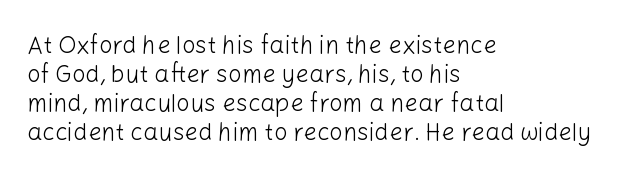
Q: Is the text bold? A: No.
Q: Is the text italic (slanted)? A: No, it is upright.
Q: Is the text underlined? A: No.
Q: How is the paragraph aligned? A: Left-aligned.
Q: Is the spacing between letters normal or unusually wide? A: Normal.
